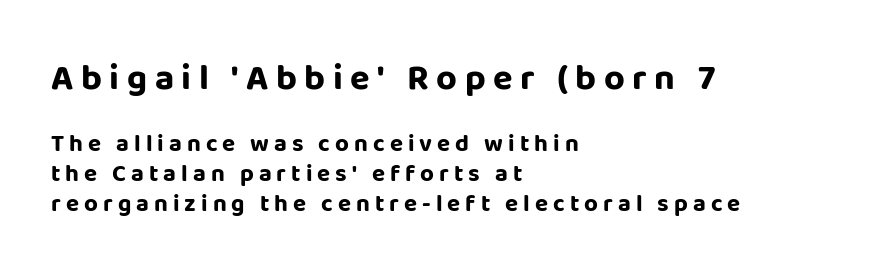
{"serif": "no", "italic": "no", "bold": "yes", "weight": "bold", "width": "normal", "stroke_contrast": "low", "x_height": "large", "monospaced": "no", "underline": "no", "align": "left", "line_spacing": "normal", "line_spacing_ratio": 1.25, "letter_spacing": "wide", "letter_spacing_em": 0.21, "larger_block": "first", "size_ratio": 1.5, "glyph_px": 36}
